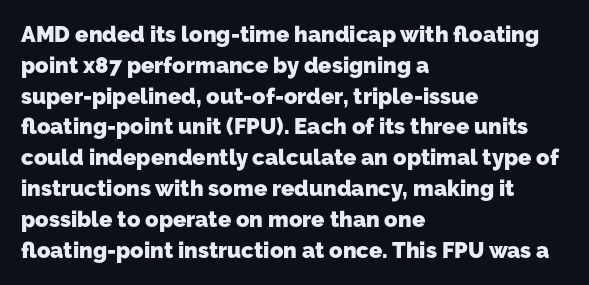
Q: Is the text bold? A: Yes.
Q: Is the text underlined? A: No.
Q: How is the paragraph aligned? A: Left-aligned.
Q: Is the spacing between letters normal or unusually wide? A: Normal.
Q: Is the spacing between lines tight, normal or loose? A: Normal.
